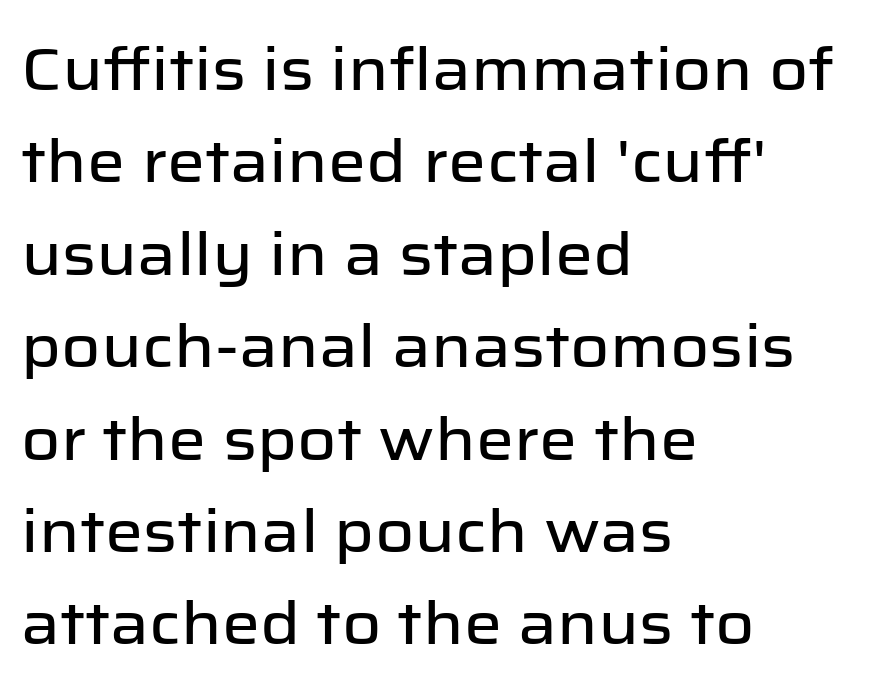
{"serif": "no", "italic": "no", "width": "normal", "stroke_contrast": "low", "x_height": "medium", "monospaced": "no", "underline": "no", "align": "left", "line_spacing": "normal", "line_spacing_ratio": 1.54, "letter_spacing": "normal", "letter_spacing_em": 0.0, "glyph_px": 60}
